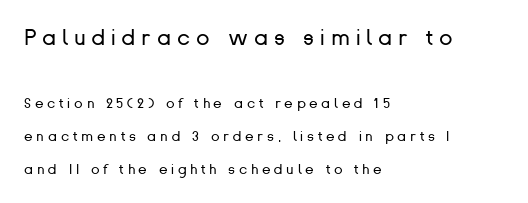
Q: Is the text bold? A: No.
Q: Is the text italic (slanted)? A: No, it is upright.
Q: Is the text underlined? A: No.
Q: How is the paragraph aligned? A: Left-aligned.
Q: Is the spacing between letters normal or unusually wide? A: Unusually wide.
Q: Is the spacing between lines tight, normal or loose? A: Loose.
Q: Which block of text is set in a larger size, the first (top) or the second (bottom)? A: The first (top) one.
